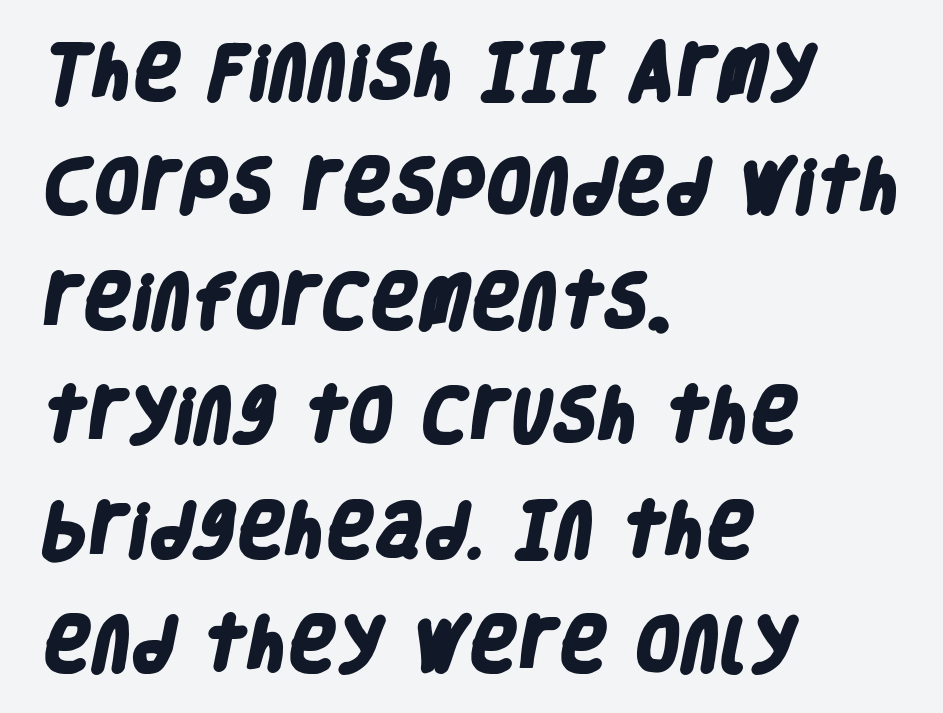
The image shows 59 px heavy, condensed sans-serif type; set left-aligned, loose line spacing (1.94x), normal letter spacing, not underlined; low stroke contrast and a large x-height.
